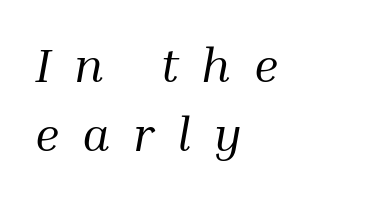
You can tell from the footed stems that serif type was used. Note the varied advance widths — an 'i' is clearly narrower than an 'm'. Unbolded letterforms with no extra heft. These lines sit exactly where default settings would place them. Check under the words: just untouched page. Is the letter spacing exaggerated? Yes — the characters are pushed far apart.
